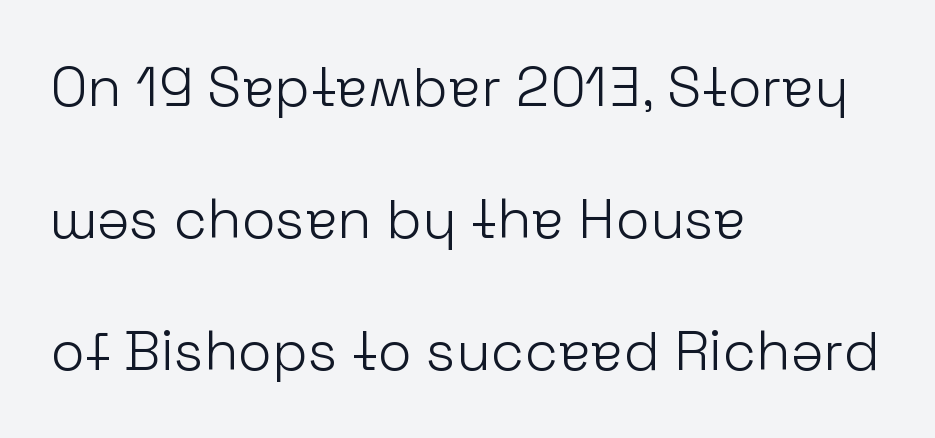
Q: Is the text bold? A: No.
Q: Is the text italic (slanted)? A: No, it is upright.
Q: Is the typeface a serif or a sans-serif typeface? A: Sans-serif.
Q: Is the text underlined? A: No.
Q: How is the paragraph aligned? A: Left-aligned.
Q: Is the spacing between letters normal or unusually wide? A: Normal.
Q: Is the spacing between lines tight, normal or loose? A: Loose.
Q: Width (condensed, normal, or wide)? A: Normal.
Q: Stroke contrast? A: Low.
Q: x-height? A: Medium.
Q: Monospaced? A: No.
